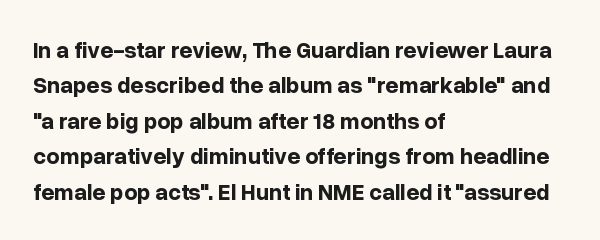
Q: Is the text bold? A: Yes.
Q: Is the text italic (slanted)? A: No, it is upright.
Q: Is the text underlined? A: No.
Q: How is the paragraph aligned? A: Left-aligned.
Q: Is the spacing between letters normal or unusually wide? A: Normal.
Q: Is the spacing between lines tight, normal or loose? A: Normal.
